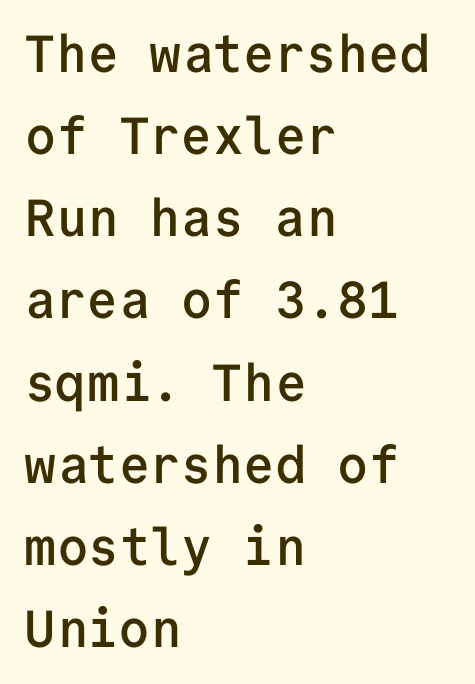
The image shows 52 px semibold sans-serif type, upright, monospaced; set left-aligned, normal line spacing (1.58x), normal letter spacing, not underlined; low stroke contrast and a medium x-height.
